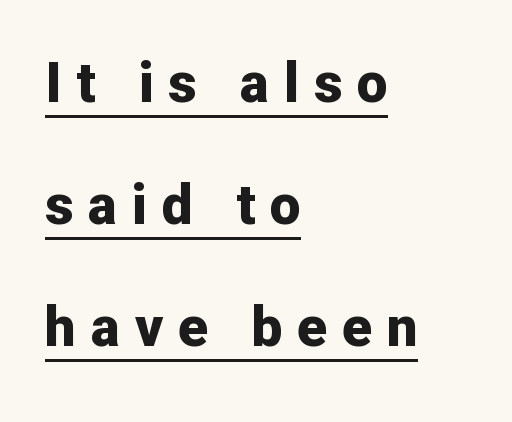
{"serif": "no", "italic": "no", "bold": "yes", "weight": "bold", "width": "normal", "stroke_contrast": "low", "x_height": "medium", "monospaced": "no", "underline": "yes", "align": "left", "line_spacing": "loose", "line_spacing_ratio": 2.22, "letter_spacing": "wide", "letter_spacing_em": 0.27, "glyph_px": 55}
